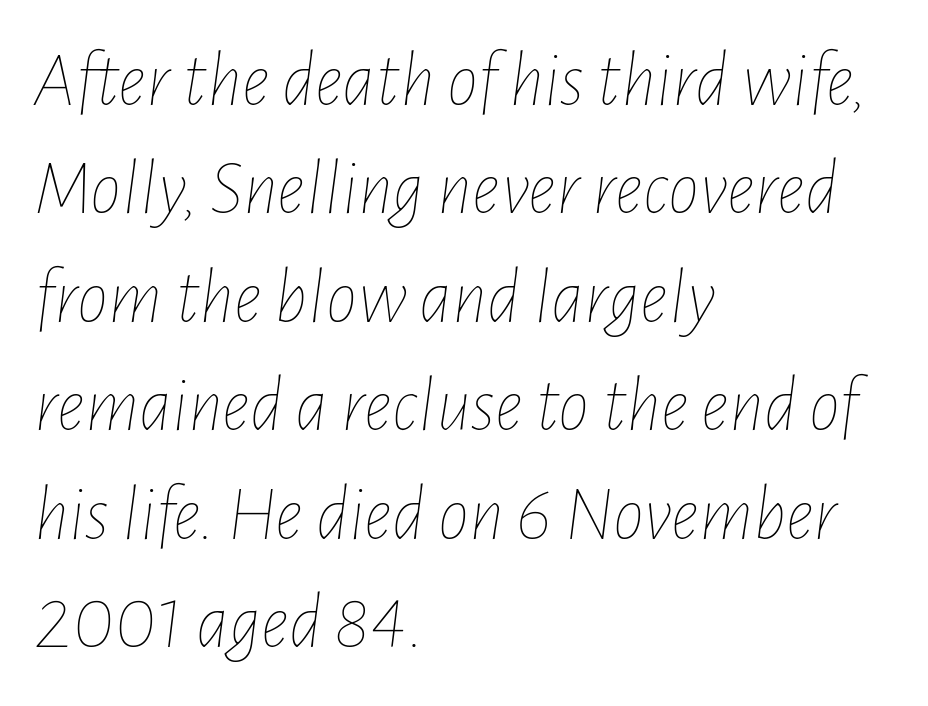
Q: Is the text bold? A: No.
Q: Is the text italic (slanted)? A: Yes, it leans right by about 7 degrees.
Q: Is the text underlined? A: No.
Q: How is the paragraph aligned? A: Left-aligned.
Q: Is the spacing between letters normal or unusually wide? A: Normal.
Q: Is the spacing between lines tight, normal or loose? A: Normal.
Q: Width (condensed, normal, or wide)? A: Condensed.
Q: Stroke contrast? A: Low.
Q: x-height? A: Medium.
Q: Monospaced? A: No.
